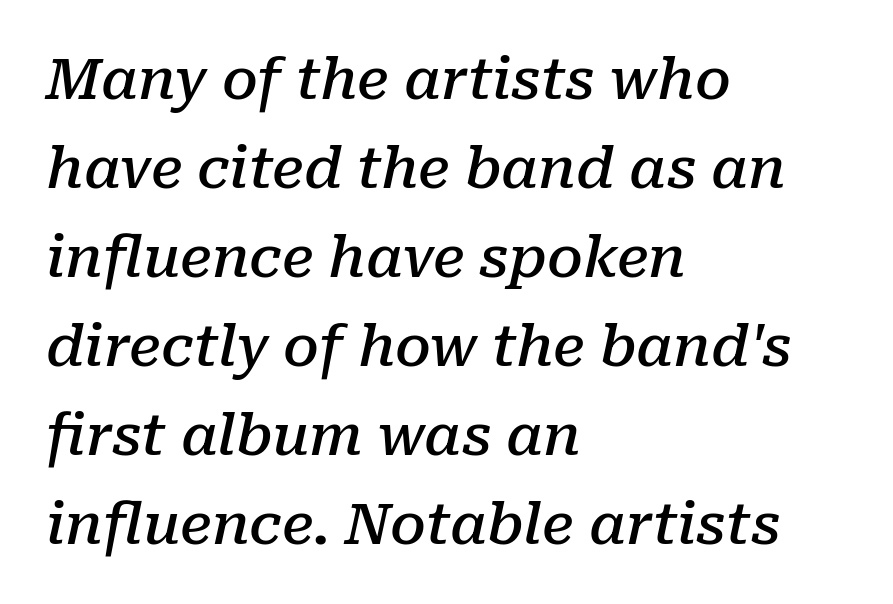
Q: Is the text bold? A: Semi-bold.
Q: Is the text italic (slanted)? A: Yes, it leans right by about 10 degrees.
Q: Is the typeface a serif or a sans-serif typeface? A: Serif.
Q: Is the text underlined? A: No.
Q: How is the paragraph aligned? A: Left-aligned.
Q: Is the spacing between letters normal or unusually wide? A: Normal.
Q: Is the spacing between lines tight, normal or loose? A: Normal.
Q: Width (condensed, normal, or wide)? A: Normal.
Q: Stroke contrast? A: Low.
Q: x-height? A: Medium.
Q: Monospaced? A: No.
